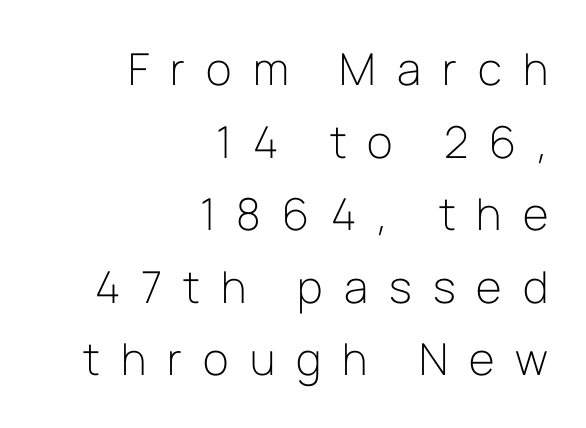
{"serif": "no", "italic": "no", "bold": "no", "weight": "light", "width": "normal", "stroke_contrast": "low", "x_height": "medium", "monospaced": "no", "underline": "no", "align": "right", "line_spacing": "normal", "line_spacing_ratio": 1.65, "letter_spacing": "wide", "letter_spacing_em": 0.48, "glyph_px": 44}
